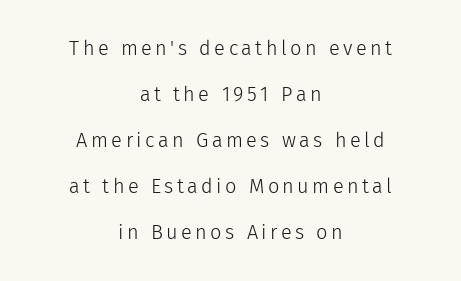
{"italic": "no", "bold": "no", "underline": "no", "align": "center", "line_spacing": "loose", "line_spacing_ratio": 2.3, "glyph_px": 20}
